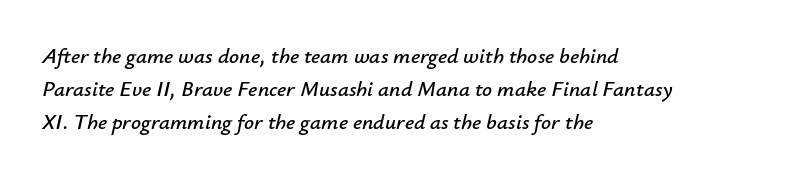
Q: Is the text italic (slanted)? A: Yes, it leans right by about 12 degrees.
Q: Is the text underlined? A: No.
Q: How is the paragraph aligned? A: Left-aligned.
Q: Is the spacing between letters normal or unusually wide? A: Normal.
Q: Is the spacing between lines tight, normal or loose? A: Normal.
